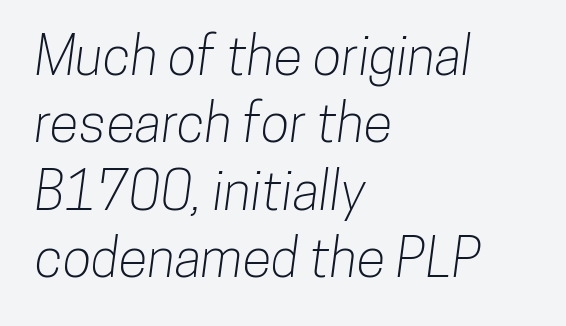
This sample has the flowing, uneven cadence of proportional lettering. Tracking value appears to be zero — textbook default spacing. Casual observation: everything's shoved over to the left. The designer went with a sans here, leaving each stem footless.
